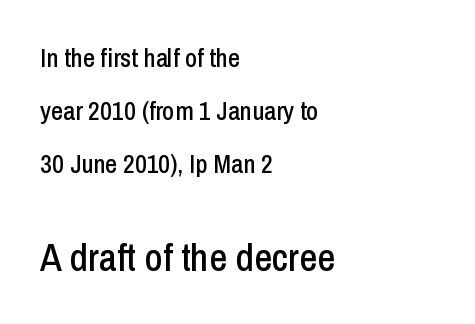
{"serif": "no", "italic": "no", "width": "condensed", "stroke_contrast": "low", "x_height": "medium", "monospaced": "no", "underline": "no", "align": "left", "line_spacing": "loose", "line_spacing_ratio": 2.03, "letter_spacing": "normal", "letter_spacing_em": 0.0, "larger_block": "second", "size_ratio": 1.5, "glyph_px": 39}
